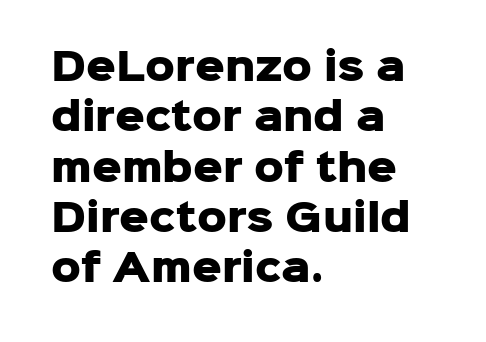
Q: Is the text bold? A: Yes.
Q: Is the text italic (slanted)? A: No, it is upright.
Q: Is the typeface a serif or a sans-serif typeface? A: Sans-serif.
Q: Is the text underlined? A: No.
Q: How is the paragraph aligned? A: Left-aligned.
Q: Is the spacing between letters normal or unusually wide? A: Normal.
Q: Is the spacing between lines tight, normal or loose? A: Normal.
Q: Width (condensed, normal, or wide)? A: Normal.
Q: Stroke contrast? A: Low.
Q: x-height? A: Medium.
Q: Monospaced? A: No.
